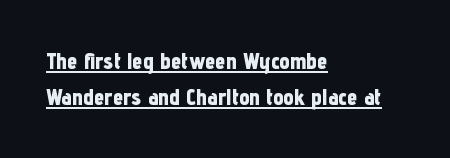
Honestly, the letter spacing is just normal — you wouldn't notice it. A dark, heavy texture on the line: the type is bold. A typesetter would call this leading conventional body-copy spacing. It's the straight-up-and-down kind of type. Horizontally, the lines are justified to the leading edge only.
